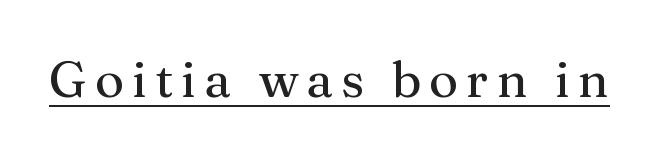
The image shows 50 px serif type, upright; set underlined; medium stroke contrast and a medium x-height.
